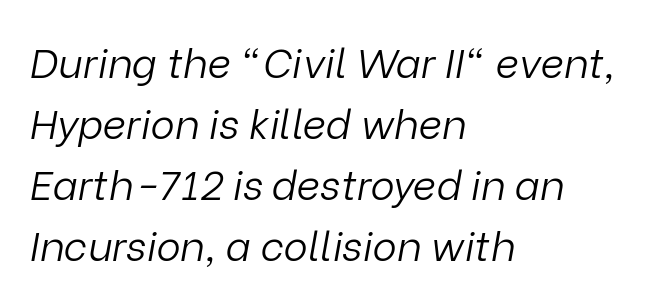
Q: Is the text bold? A: No.
Q: Is the text italic (slanted)? A: Yes, it leans right by about 9 degrees.
Q: Is the text underlined? A: No.
Q: How is the paragraph aligned? A: Left-aligned.
Q: Is the spacing between letters normal or unusually wide? A: Normal.
Q: Is the spacing between lines tight, normal or loose? A: Normal.
Q: Width (condensed, normal, or wide)? A: Normal.
Q: Stroke contrast? A: Low.
Q: x-height? A: Medium.
Q: Monospaced? A: No.
